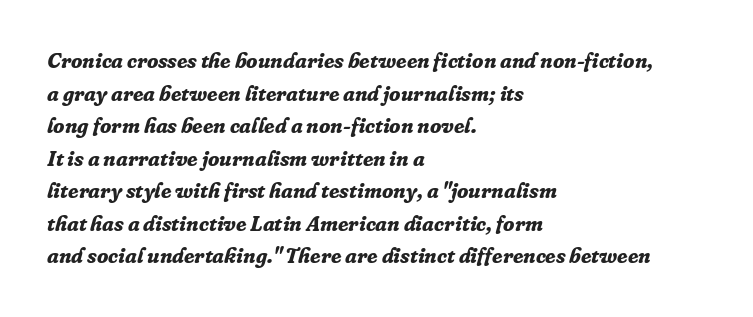
Q: Is the text bold? A: Yes.
Q: Is the text italic (slanted)? A: Yes, it leans right by about 16 degrees.
Q: Is the text underlined? A: No.
Q: How is the paragraph aligned? A: Left-aligned.
Q: Is the spacing between letters normal or unusually wide? A: Normal.
Q: Is the spacing between lines tight, normal or loose? A: Normal.
